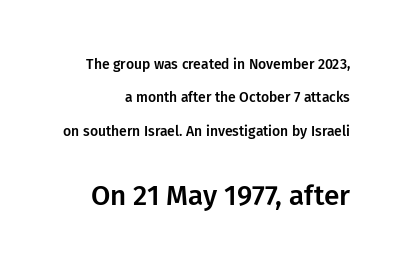
{"serif": "no", "italic": "no", "width": "normal", "stroke_contrast": "low", "x_height": "medium", "monospaced": "no", "underline": "no", "line_spacing": "loose", "line_spacing_ratio": 2.39, "letter_spacing": "normal", "letter_spacing_em": 0.0, "larger_block": "second", "size_ratio": 2.0, "glyph_px": 28}
